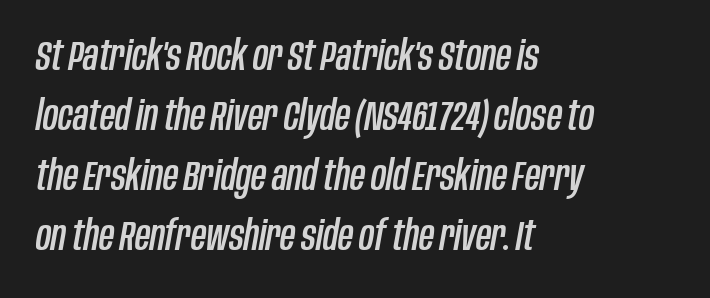
The image shows 42 px condensed type, italic (leaning right); set left-aligned, normal line spacing (1.43x), normal letter spacing, not underlined; low stroke contrast and a large x-height.
